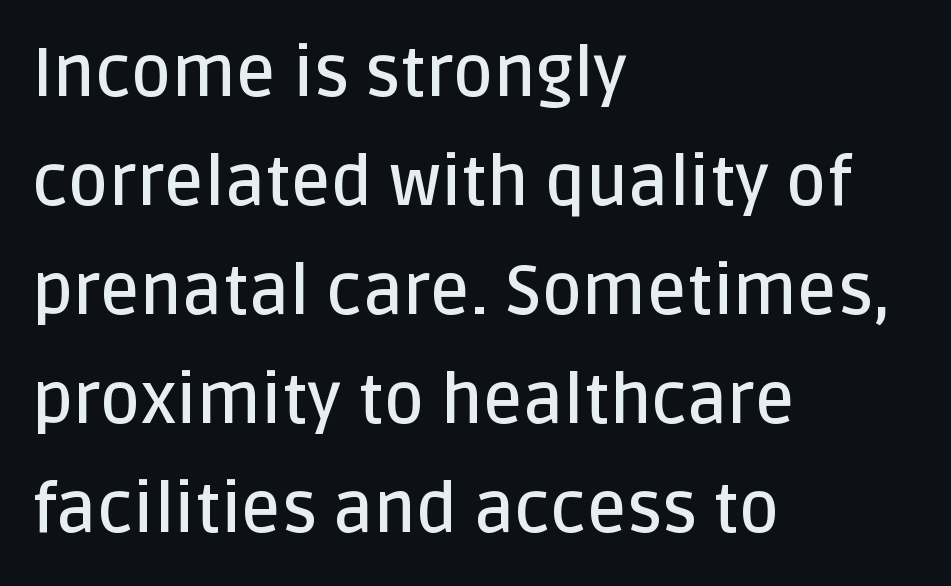
This is sans-serif lettering, the kind often seen on screens and signage. The passage shown stacks its lines at a standard gap. Layout note: lines flush left. Nothing unusual about the tracking: characters are spaced as the font intends. The glyphs are unaccompanied by any horizontal stroke below them.
